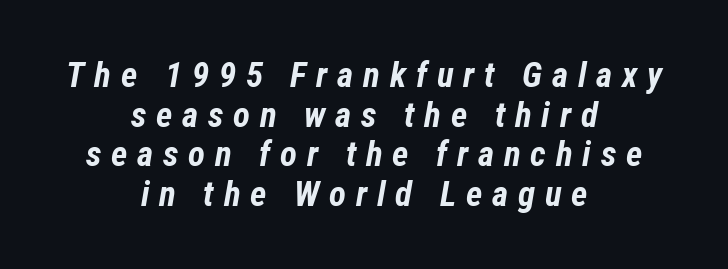
{"italic": "yes", "lean": "right", "slant_degrees": 12, "bold": "yes", "weight": "bold", "width": "condensed", "stroke_contrast": "low", "x_height": "medium", "monospaced": "no", "underline": "no", "align": "center", "line_spacing": "tight", "line_spacing_ratio": 1.13, "letter_spacing": "wide", "letter_spacing_em": 0.28, "glyph_px": 35}
